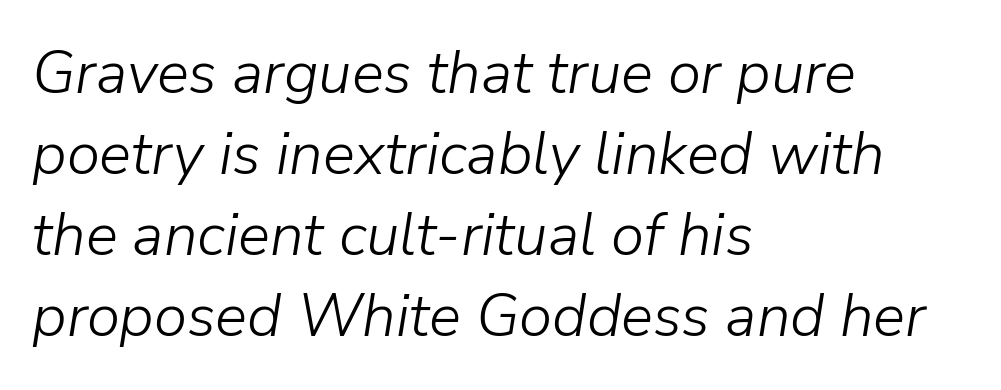
Q: Is the text bold? A: No.
Q: Is the text italic (slanted)? A: Yes, it leans right by about 9 degrees.
Q: Is the text underlined? A: No.
Q: How is the paragraph aligned? A: Left-aligned.
Q: Is the spacing between letters normal or unusually wide? A: Normal.
Q: Is the spacing between lines tight, normal or loose? A: Normal.
Q: Width (condensed, normal, or wide)? A: Normal.
Q: Stroke contrast? A: Low.
Q: x-height? A: Medium.
Q: Monospaced? A: No.
